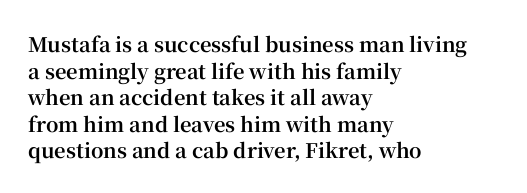
Q: Is the text bold? A: Yes.
Q: Is the text italic (slanted)? A: No, it is upright.
Q: Is the text underlined? A: No.
Q: How is the paragraph aligned? A: Left-aligned.
Q: Is the spacing between letters normal or unusually wide? A: Normal.
Q: Is the spacing between lines tight, normal or loose? A: Normal.
